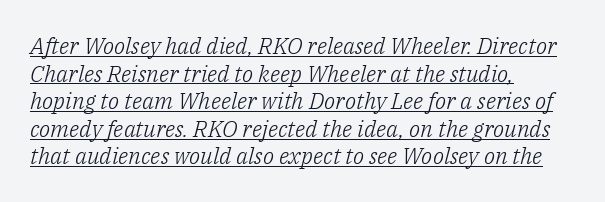
The image shows 23 px text type, italic (leaning right); set left-aligned, line spacing 1.2x, normal letter spacing, underlined.
